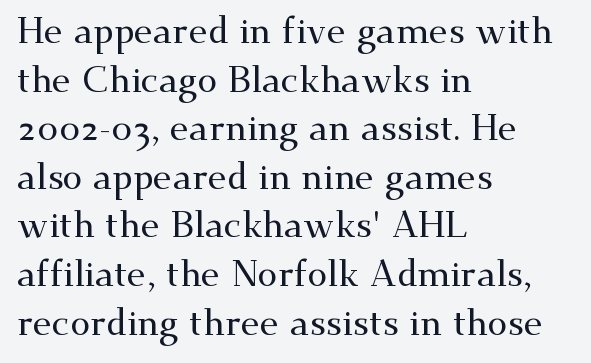
The image shows 36 px wide serif type, upright; set left-aligned, normal line spacing (1.35x), normal letter spacing, not underlined; medium stroke contrast and a small x-height.
